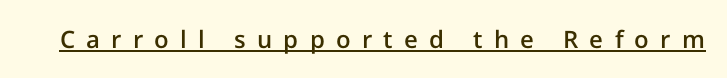
The image shows 24 px text type, upright; set unusually wide letter spacing (+0.47 em), underlined.
